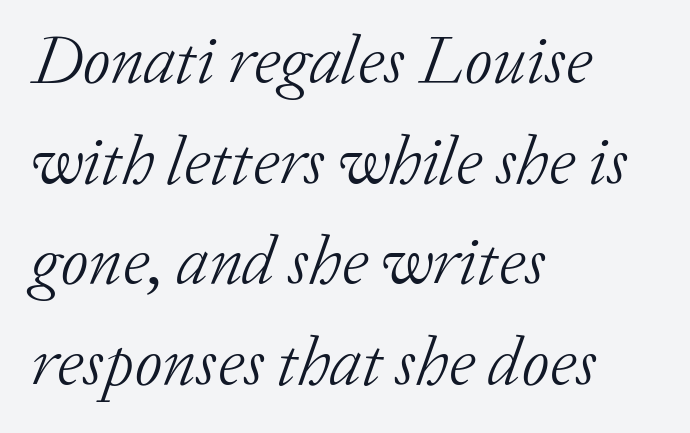
Q: Is the text bold? A: No.
Q: Is the text italic (slanted)? A: Yes, it leans right by about 20 degrees.
Q: Is the typeface a serif or a sans-serif typeface? A: Serif.
Q: Is the text underlined? A: No.
Q: How is the paragraph aligned? A: Left-aligned.
Q: Is the spacing between letters normal or unusually wide? A: Normal.
Q: Is the spacing between lines tight, normal or loose? A: Normal.
Q: Width (condensed, normal, or wide)? A: Normal.
Q: Stroke contrast? A: Low.
Q: x-height? A: Medium.
Q: Monospaced? A: No.
